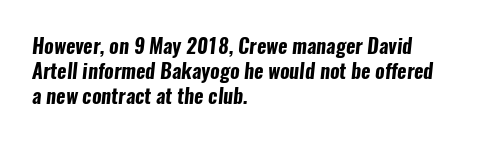
The image shows 20 px bold type; set left-aligned, normal line spacing (1.25x), normal letter spacing, not underlined.
